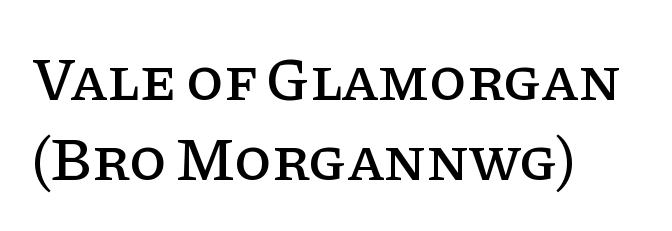
The image shows 61 px serif type, upright; set left-aligned, normal line spacing (1.31x), normal letter spacing, not underlined; low stroke contrast and a large x-height.
